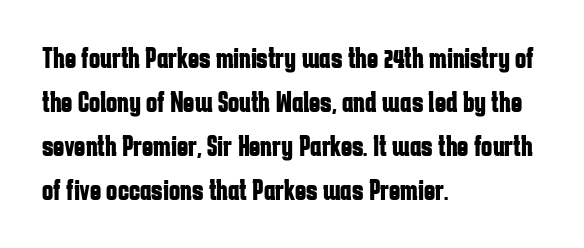
Posture: straight, roman, zero tilt. The sample has been set heavy, in full bold. Letter spacing: default. This rendering employs a face without finishing strokes, i.e., a sans-serif. The line-height multiplier appears to be the usual default. Casual observation: everything's shoved over to the left.
